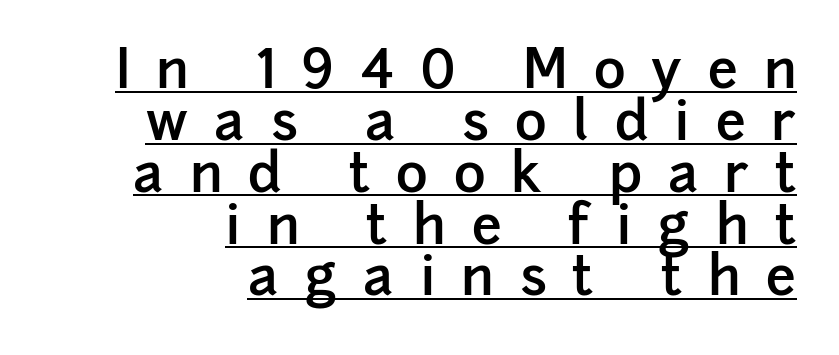
{"serif": "no", "italic": "no", "bold": "semi", "weight": "semibold", "width": "normal", "stroke_contrast": "low", "x_height": "medium", "monospaced": "no", "underline": "yes", "align": "right", "line_spacing": "tight", "line_spacing_ratio": 0.96, "letter_spacing": "wide", "letter_spacing_em": 0.48, "glyph_px": 54}
